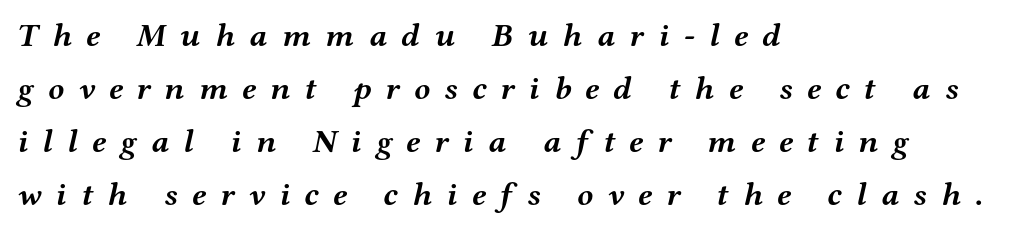
{"serif": "yes", "italic": "yes", "lean": "right", "slant_degrees": 12, "bold": "yes", "weight": "semibold", "width": "wide", "stroke_contrast": "medium", "x_height": "medium", "monospaced": "no", "underline": "no", "align": "left", "line_spacing": "normal", "line_spacing_ratio": 1.61, "letter_spacing": "wide", "letter_spacing_em": 0.43, "glyph_px": 33}
